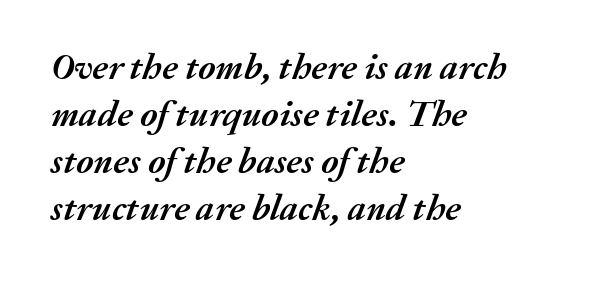
Q: Is the text bold? A: Yes.
Q: Is the text italic (slanted)? A: Yes, it leans right by about 20 degrees.
Q: Is the text underlined? A: No.
Q: How is the paragraph aligned? A: Left-aligned.
Q: Is the spacing between letters normal or unusually wide? A: Normal.
Q: Is the spacing between lines tight, normal or loose? A: Normal.
Q: Width (condensed, normal, or wide)? A: Normal.
Q: Stroke contrast? A: Medium.
Q: x-height? A: Medium.
Q: Monospaced? A: No.
